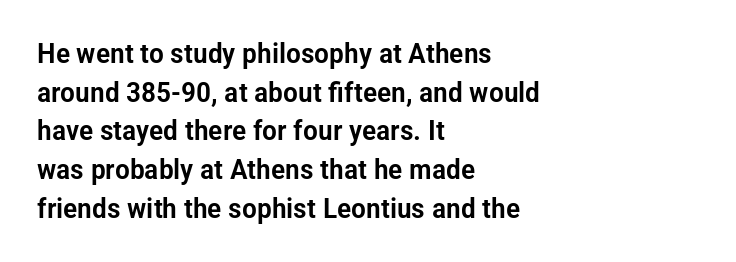
The image shows 28 px condensed sans-serif type, upright; set left-aligned, normal line spacing (1.38x), normal letter spacing, not underlined; low stroke contrast and a medium x-height.
